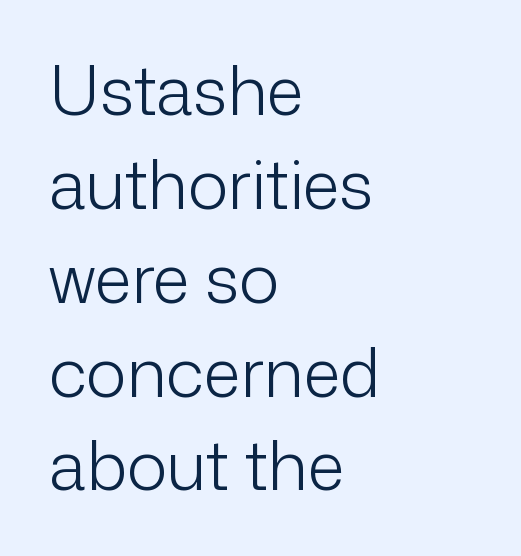
The image shows 68 px light sans-serif type, upright; set left-aligned, normal line spacing (1.38x), normal letter spacing, not underlined; low stroke contrast and a medium x-height.
